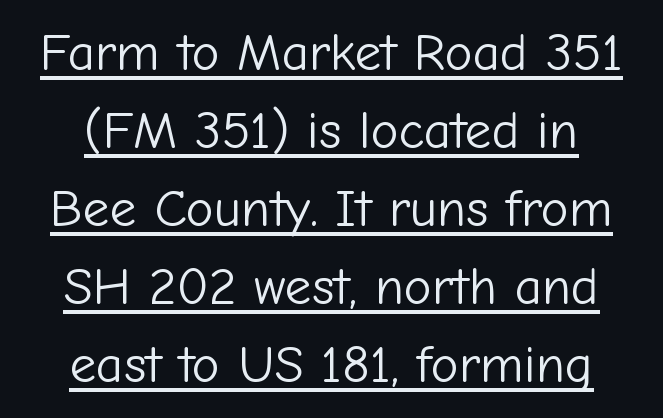
Proportional: the letters do not fall into vertical columns. One-word summary of the alignment: center. The string is rendered with underlining switched on. The weight tops out at a normal text grade. Rendered with straight, roman letterforms. Vertically, the passage feels balanced, rows spaced as you'd expect.
